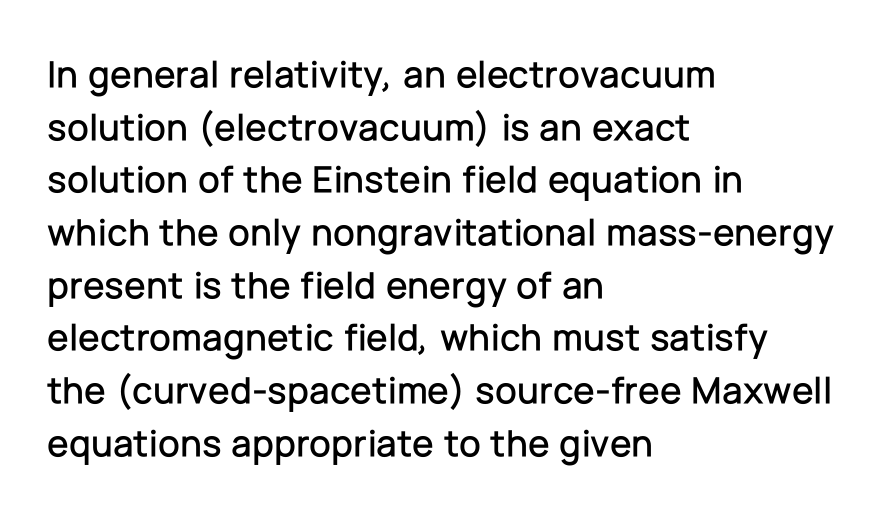
The image shows 39 px sans-serif type, upright; set left-aligned, normal line spacing (1.35x), normal letter spacing, not underlined; low stroke contrast and a medium x-height.
